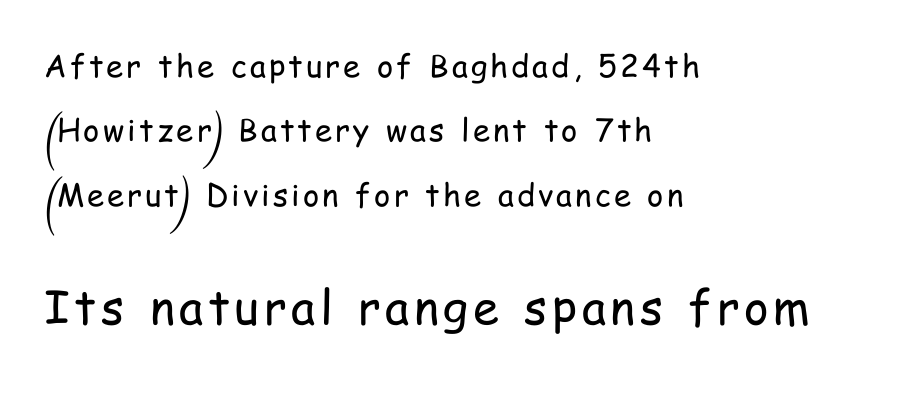
Q: Is the text bold? A: No.
Q: Is the text italic (slanted)? A: No, it is upright.
Q: Is the typeface a serif or a sans-serif typeface? A: Sans-serif.
Q: Is the text underlined? A: No.
Q: How is the paragraph aligned? A: Left-aligned.
Q: Is the spacing between lines tight, normal or loose? A: Loose.
Q: Which block of text is set in a larger size, the first (top) or the second (bottom)? A: The second (bottom) one.
Q: Width (condensed, normal, or wide)? A: Condensed.
Q: Stroke contrast? A: Low.
Q: x-height? A: Medium.
Q: Monospaced? A: No.
